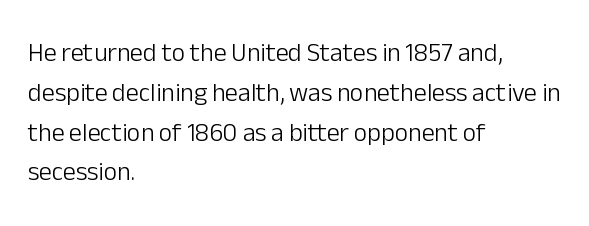
The image shows 26 px text type, upright; set left-aligned, normal line spacing (1.53x), normal letter spacing, not underlined.
